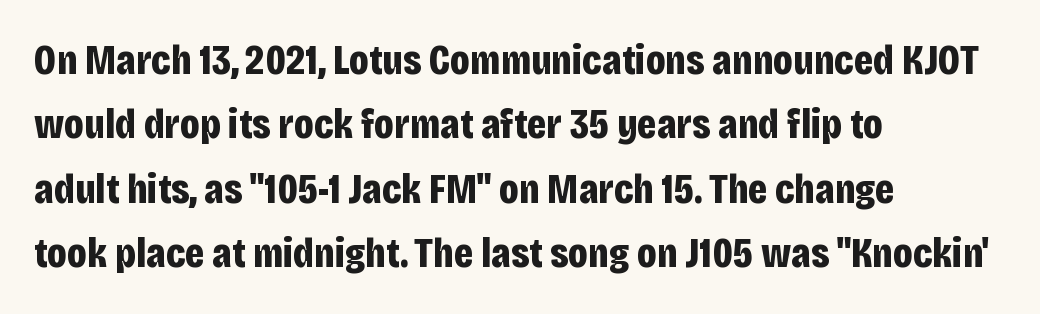
Where is the straight margin? On the left. The text was rendered using a sans face with plain stroke endings. Notice how descenders clear the ascenders below comfortably — that's standard leading. Students, note that the glyphs here touch the page at normal intervals. Thick stems and heavy bowls — unmistakably bold. Posture: straight, roman, zero tilt.
